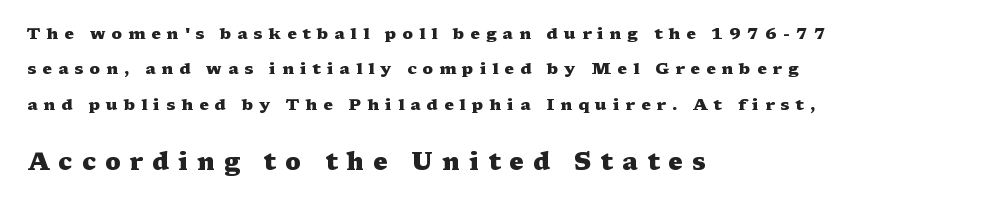
Type size steps up from the first block to the second. I'd describe the lettering as bold — thick and assertive. This block would shrink considerably if given ordinary leading; it's expanded now. The axis of the letterforms is exactly vertical. Tracking value appears strongly positive — letters spread wide. Each row of text sits above clean, open space.
